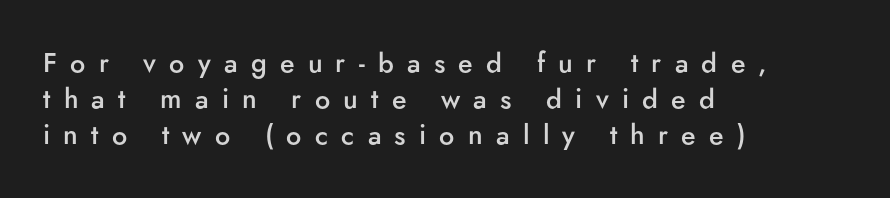
The foot of each line stays bare and open. Compared with typical paragraphs, the rows here are spaced about the same. The axis of the letterforms is exactly vertical. The face used here is a semibold: visibly heavier than regular, lighter than bold. Leftover space on each line is placed entirely after the last word. The letters are spread apart with noticeably loose tracking.
